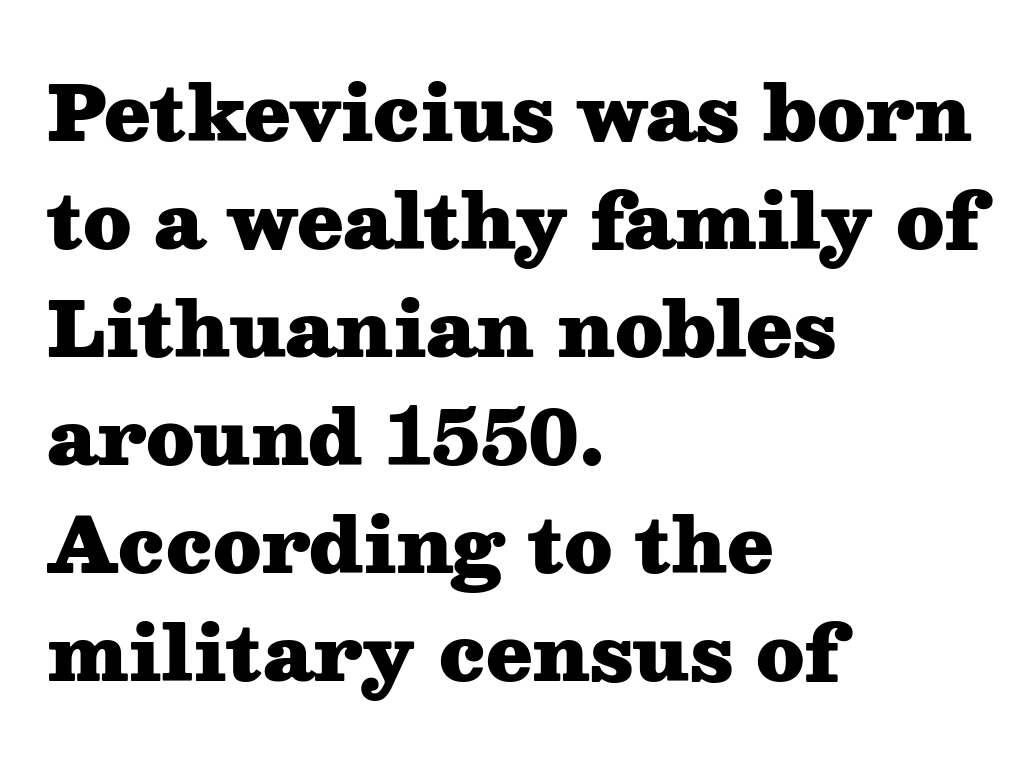
Q: Is the text bold? A: Yes.
Q: Is the text italic (slanted)? A: No, it is upright.
Q: Is the typeface a serif or a sans-serif typeface? A: Serif.
Q: Is the text underlined? A: No.
Q: How is the paragraph aligned? A: Left-aligned.
Q: Is the spacing between letters normal or unusually wide? A: Normal.
Q: Is the spacing between lines tight, normal or loose? A: Normal.
Q: Width (condensed, normal, or wide)? A: Wide.
Q: Stroke contrast? A: Medium.
Q: x-height? A: Medium.
Q: Monospaced? A: No.
